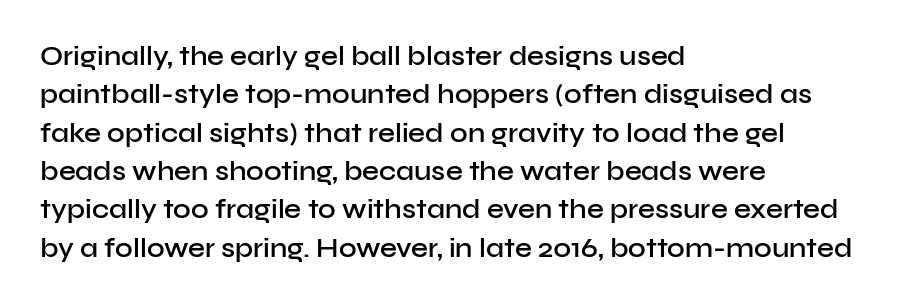
Q: Is the text bold? A: Semi-bold.
Q: Is the text italic (slanted)? A: No, it is upright.
Q: Is the text underlined? A: No.
Q: How is the paragraph aligned? A: Left-aligned.
Q: Is the spacing between letters normal or unusually wide? A: Normal.
Q: Is the spacing between lines tight, normal or loose? A: Normal.
